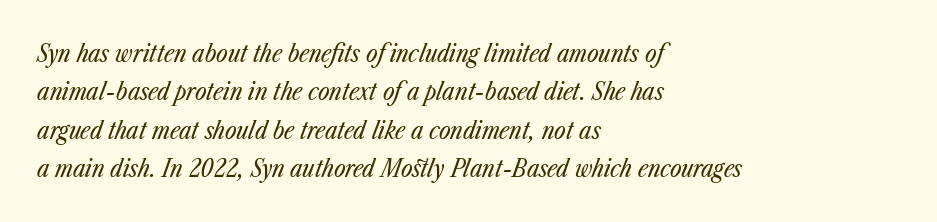
This block has exactly the height ordinary leading produces. Looking at the ascenders, they clearly lean. The letters sit at their default tracking, neither squeezed nor spread. Check under the words: just untouched page. The ragged edge is on the right, which tells us the setting is flush left.
